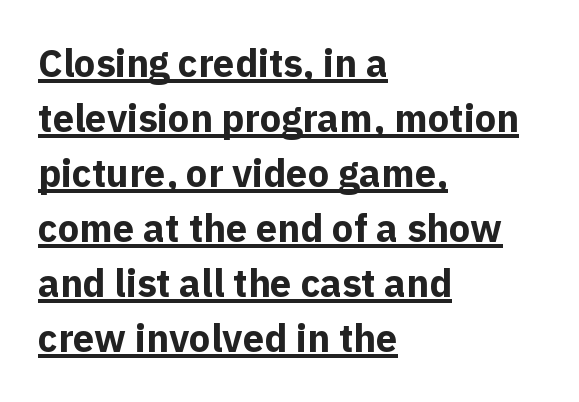
Q: Is the text bold? A: Yes.
Q: Is the text italic (slanted)? A: No, it is upright.
Q: Is the typeface a serif or a sans-serif typeface? A: Sans-serif.
Q: Is the text underlined? A: Yes.
Q: How is the paragraph aligned? A: Left-aligned.
Q: Is the spacing between letters normal or unusually wide? A: Normal.
Q: Is the spacing between lines tight, normal or loose? A: Normal.
Q: Width (condensed, normal, or wide)? A: Normal.
Q: x-height? A: Medium.
Q: Monospaced? A: No.
